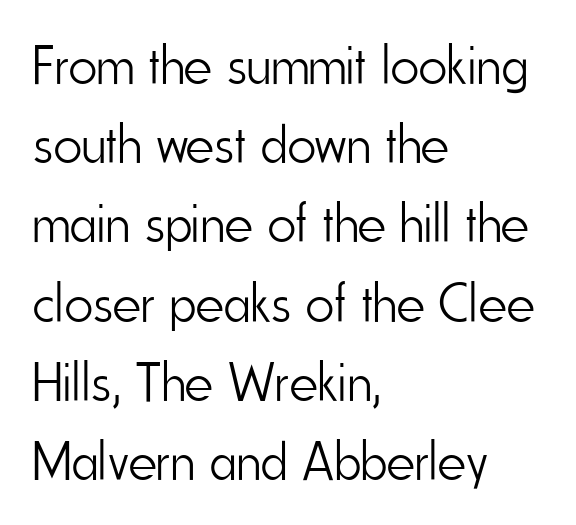
The image shows 55 px light, condensed sans-serif type, upright; set left-aligned, normal line spacing (1.44x), normal letter spacing, not underlined; low stroke contrast and a small x-height.
